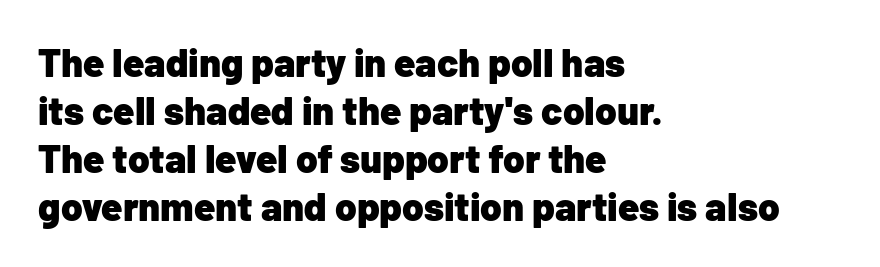
Q: Is the text bold? A: Yes.
Q: Is the text italic (slanted)? A: No, it is upright.
Q: Is the typeface a serif or a sans-serif typeface? A: Sans-serif.
Q: Is the text underlined? A: No.
Q: How is the paragraph aligned? A: Left-aligned.
Q: Is the spacing between letters normal or unusually wide? A: Normal.
Q: Width (condensed, normal, or wide)? A: Normal.
Q: Stroke contrast? A: Low.
Q: x-height? A: Medium.
Q: Monospaced? A: No.
